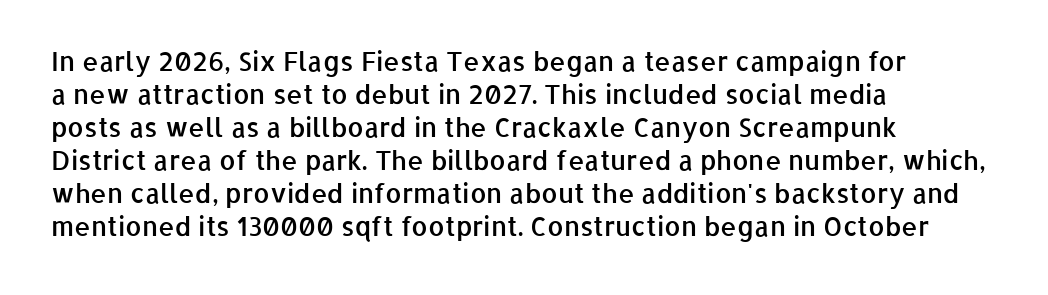
{"italic": "no", "bold": "semi", "underline": "no", "align": "left", "line_spacing": "normal", "line_spacing_ratio": 1.27, "letter_spacing": "normal", "letter_spacing_em": 0.0, "glyph_px": 26}
